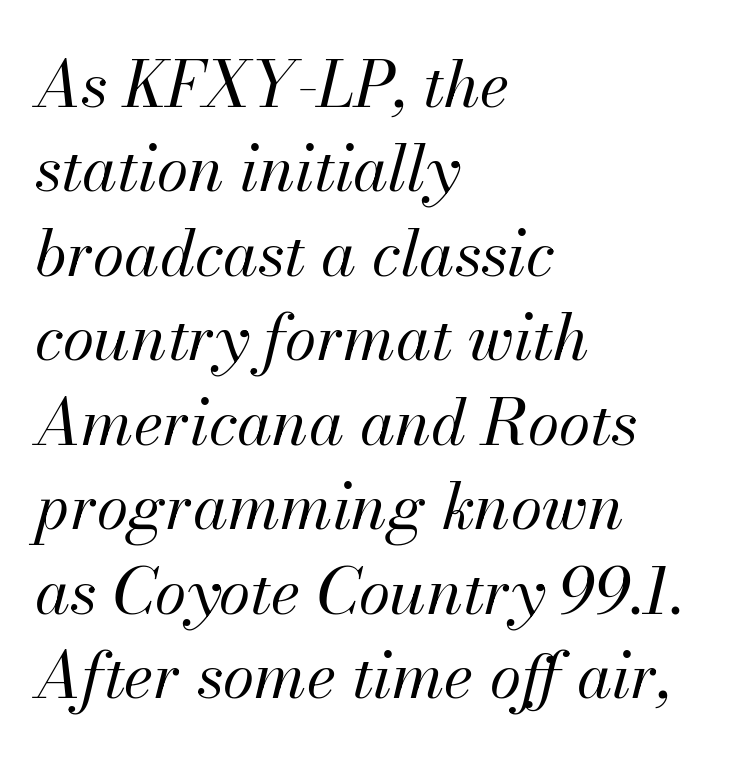
Q: Is the text bold? A: No.
Q: Is the text italic (slanted)? A: Yes, it leans right by about 13 degrees.
Q: Is the text underlined? A: No.
Q: How is the paragraph aligned? A: Left-aligned.
Q: Is the spacing between letters normal or unusually wide? A: Normal.
Q: Is the spacing between lines tight, normal or loose? A: Normal.
Q: Width (condensed, normal, or wide)? A: Normal.
Q: Stroke contrast? A: Medium.
Q: x-height? A: Small.
Q: Monospaced? A: No.
